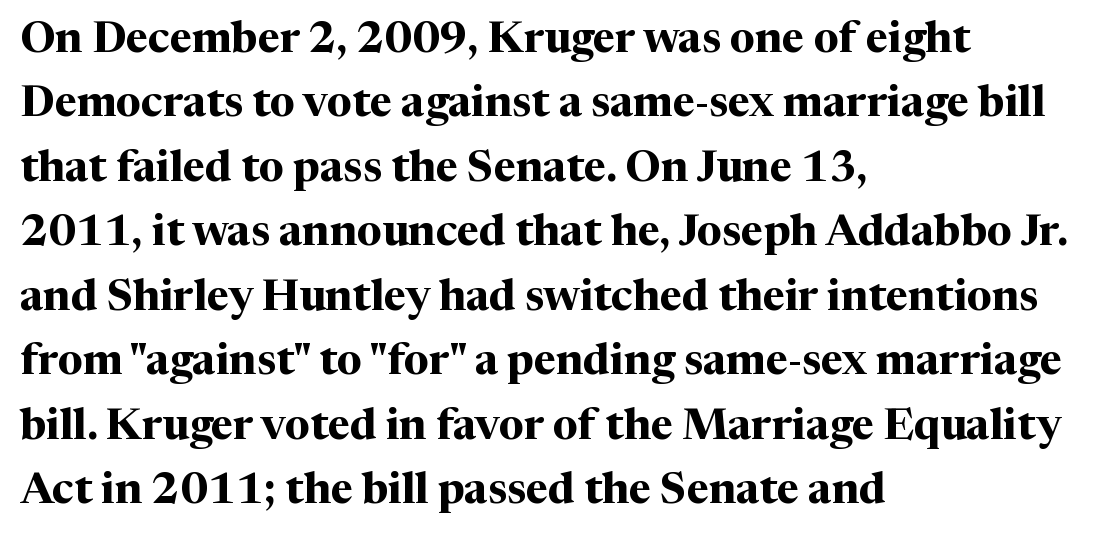
Q: Is the text bold? A: Yes.
Q: Is the text italic (slanted)? A: No, it is upright.
Q: Is the typeface a serif or a sans-serif typeface? A: Serif.
Q: Is the text underlined? A: No.
Q: How is the paragraph aligned? A: Left-aligned.
Q: Is the spacing between letters normal or unusually wide? A: Normal.
Q: Is the spacing between lines tight, normal or loose? A: Normal.
Q: Width (condensed, normal, or wide)? A: Normal.
Q: Stroke contrast? A: Medium.
Q: x-height? A: Medium.
Q: Monospaced? A: No.
